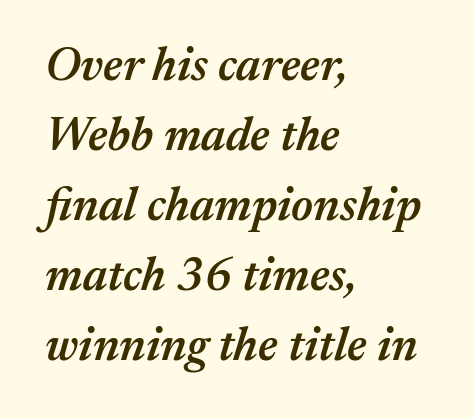
{"italic": "yes", "lean": "right", "slant_degrees": 17, "bold": "semi", "weight": "semibold", "width": "normal", "stroke_contrast": "medium", "x_height": "medium", "monospaced": "no", "underline": "no", "align": "left", "line_spacing": "normal", "line_spacing_ratio": 1.49, "letter_spacing": "normal", "letter_spacing_em": 0.0, "glyph_px": 47}
